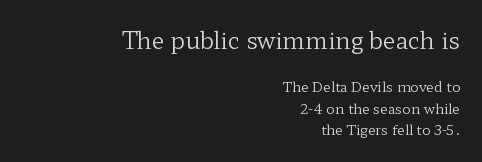
Note: larger setting up top, smaller setting below. The foot of each line stays bare and open. Ordinary non-slanted type is in use. Tracking here is standard; glyphs follow each other at the usual distance. Each stroke keeps to a modest, everyday thickness or less.
